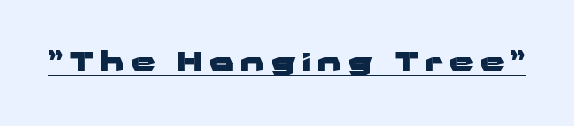
Quick note: not italic, upright. A rule runs beneath these lines of type. Loose tracking; the words dissolve into strings of separated letters. Thick stems and heavy bowls — unmistakably bold.
